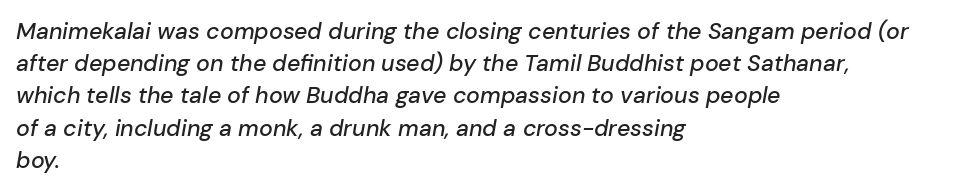
The image shows 23 px text type, italic (leaning right); set left-aligned, normal line spacing (1.4x), normal letter spacing, not underlined.
